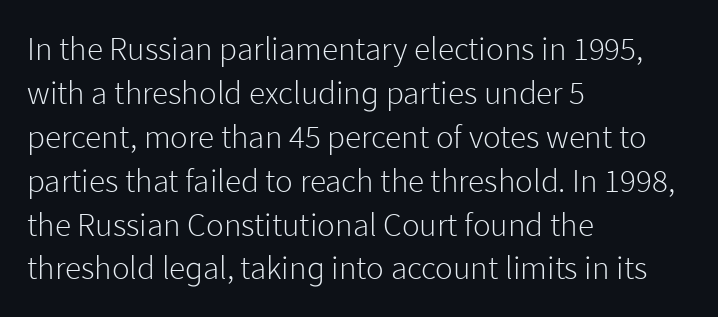
Q: Is the text bold? A: No.
Q: Is the text italic (slanted)? A: No, it is upright.
Q: Is the typeface a serif or a sans-serif typeface? A: Sans-serif.
Q: Is the text underlined? A: No.
Q: How is the paragraph aligned? A: Left-aligned.
Q: Is the spacing between letters normal or unusually wide? A: Normal.
Q: Is the spacing between lines tight, normal or loose? A: Normal.
Q: Width (condensed, normal, or wide)? A: Normal.
Q: Stroke contrast? A: Low.
Q: x-height? A: Medium.
Q: Monospaced? A: No.
